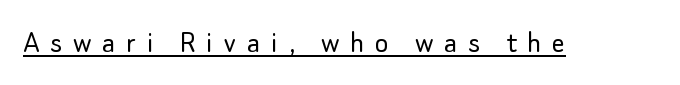
The image shows 32 px light sans-serif type, upright; set unusually wide letter spacing (+0.34 em), underlined; low stroke contrast and a small x-height.
